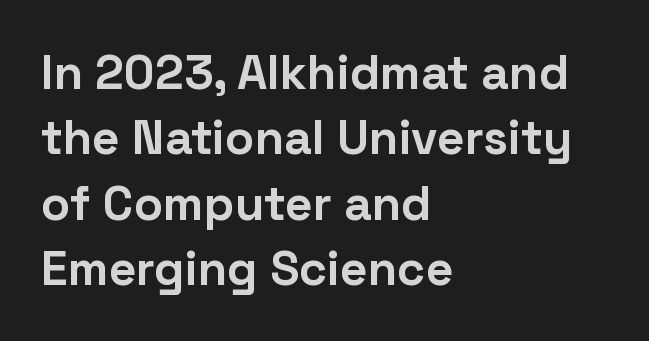
This sample has the flowing, uneven cadence of proportional lettering. Look at the stroke-to-counter ratio: heavy, a bold. A student would call this left alignment; a typographer would say flush left, rag right. Stroke terminals: plain, sans-serif. Compared with typical body copy, the letter spacing here is the same. The axis of the letterforms is exactly vertical.
